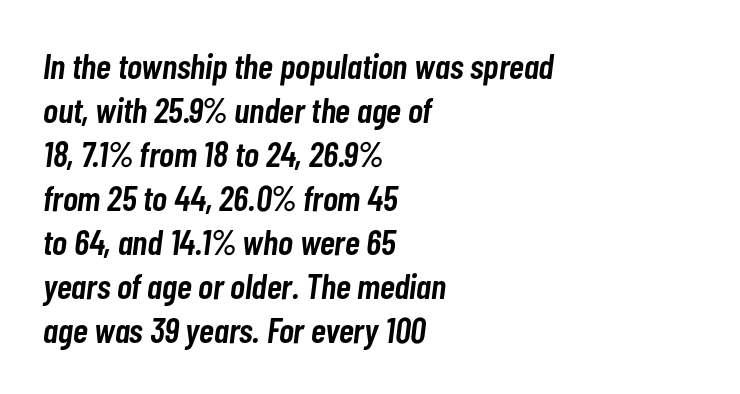
The image shows 36 px semibold, condensed type, italic (leaning right); set left-aligned, line spacing 1.22x, normal letter spacing, not underlined; low stroke contrast and a medium x-height.
